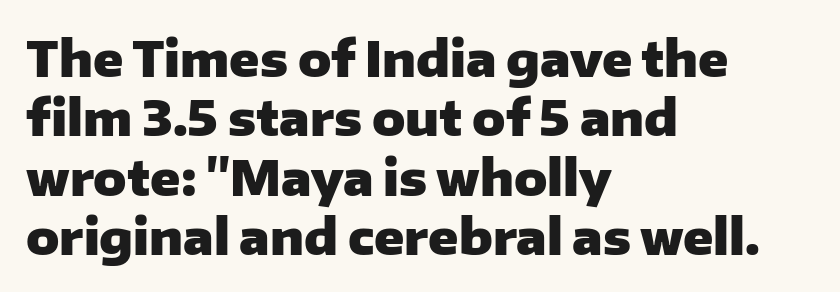
Q: Is the text bold? A: Yes.
Q: Is the text italic (slanted)? A: No, it is upright.
Q: Is the typeface a serif or a sans-serif typeface? A: Sans-serif.
Q: Is the text underlined? A: No.
Q: How is the paragraph aligned? A: Left-aligned.
Q: Is the spacing between letters normal or unusually wide? A: Normal.
Q: Width (condensed, normal, or wide)? A: Normal.
Q: Stroke contrast? A: Low.
Q: x-height? A: Medium.
Q: Monospaced? A: No.
